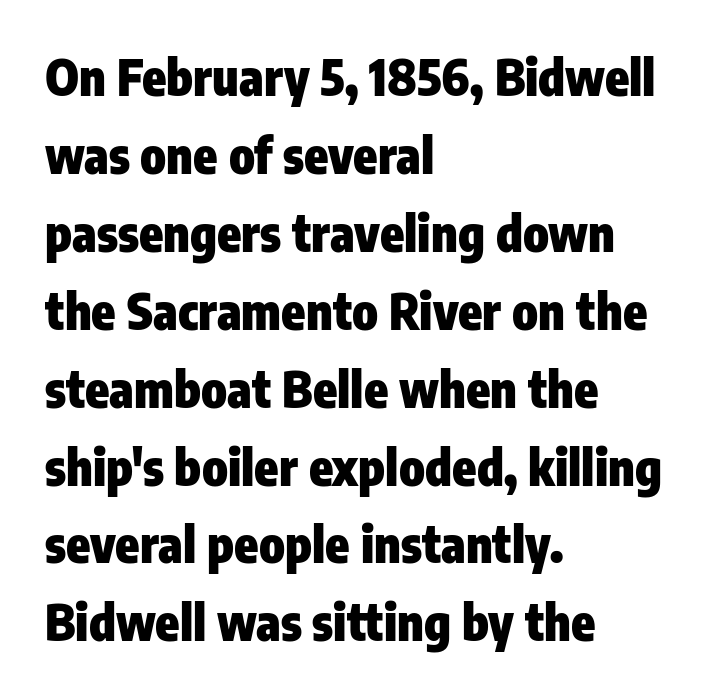
The image shows 49 px heavy, condensed sans-serif type, upright; set left-aligned, normal line spacing (1.59x), normal letter spacing, not underlined; low stroke contrast and a medium x-height.
